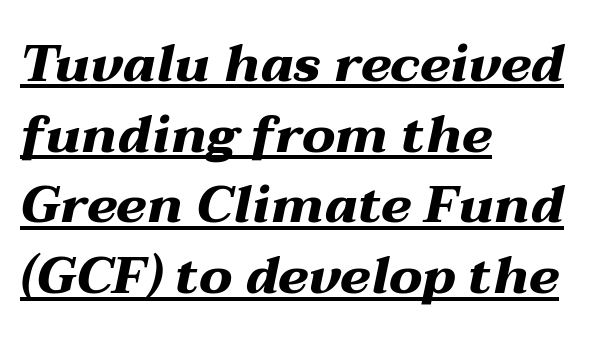
{"italic": "yes", "lean": "right", "slant_degrees": 12, "bold": "yes", "weight": "heavy", "width": "wide", "stroke_contrast": "medium", "x_height": "medium", "monospaced": "no", "underline": "yes", "align": "left", "line_spacing": "normal", "line_spacing_ratio": 1.36, "letter_spacing": "normal", "letter_spacing_em": 0.0, "glyph_px": 52}
